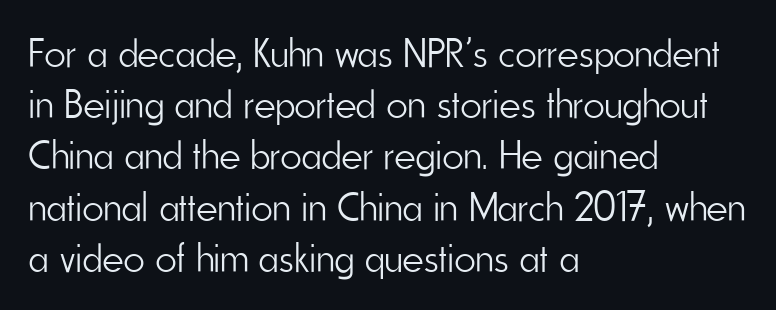
{"serif": "no", "italic": "no", "bold": "no", "weight": "light", "width": "condensed", "stroke_contrast": "low", "x_height": "small", "monospaced": "no", "underline": "no", "align": "left", "line_spacing": "normal", "line_spacing_ratio": 1.25, "letter_spacing": "normal", "letter_spacing_em": 0.0, "glyph_px": 41}
